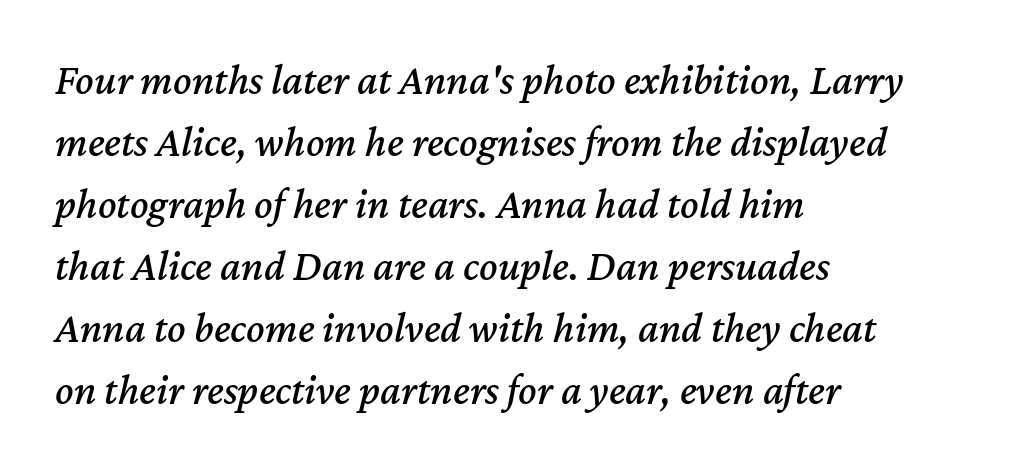
Q: Is the text italic (slanted)? A: Yes, it leans right by about 12 degrees.
Q: Is the text underlined? A: No.
Q: How is the paragraph aligned? A: Left-aligned.
Q: Is the spacing between letters normal or unusually wide? A: Normal.
Q: Is the spacing between lines tight, normal or loose? A: Normal.
Q: Width (condensed, normal, or wide)? A: Normal.
Q: Stroke contrast? A: Medium.
Q: x-height? A: Medium.
Q: Monospaced? A: No.
